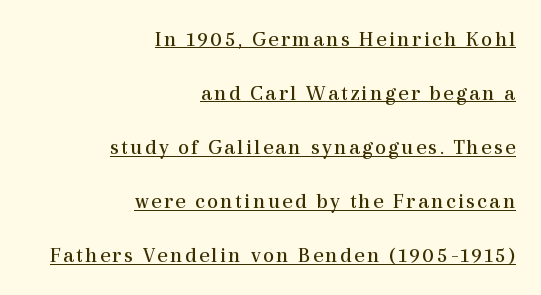
The image shows 22 px text type, upright; set right-aligned, loose line spacing (2.46x), underlined.
